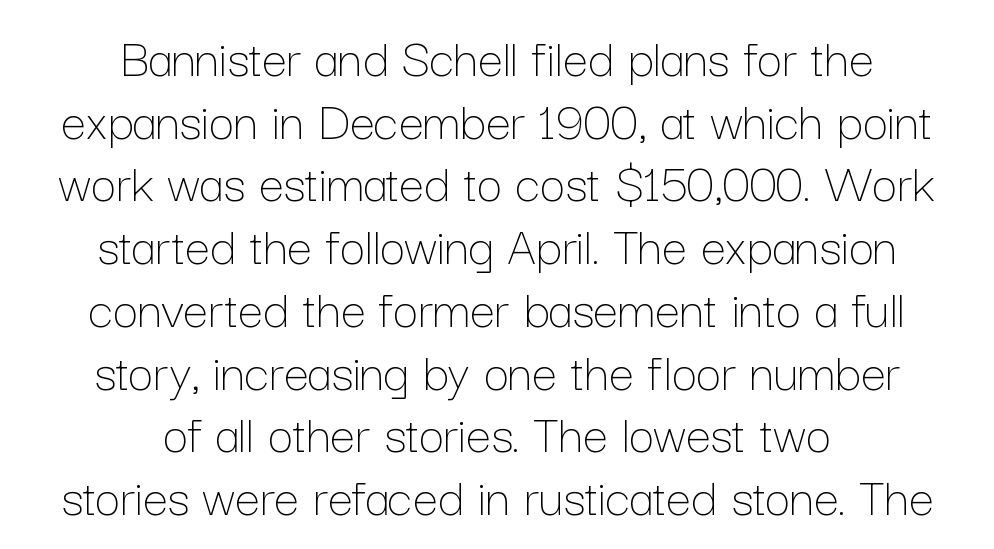
{"italic": "no", "bold": "no", "weight": "thin", "width": "normal", "stroke_contrast": "low", "x_height": "medium", "monospaced": "no", "underline": "no", "align": "center", "line_spacing": "tight", "line_spacing_ratio": 1.12, "letter_spacing": "normal", "letter_spacing_em": 0.0, "glyph_px": 56}
